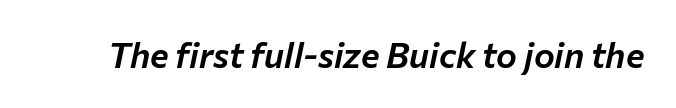
{"italic": "yes", "lean": "right", "slant_degrees": 12, "width": "normal", "stroke_contrast": "low", "x_height": "medium", "monospaced": "no", "underline": "no", "letter_spacing": "normal", "letter_spacing_em": 0.0, "glyph_px": 35}
